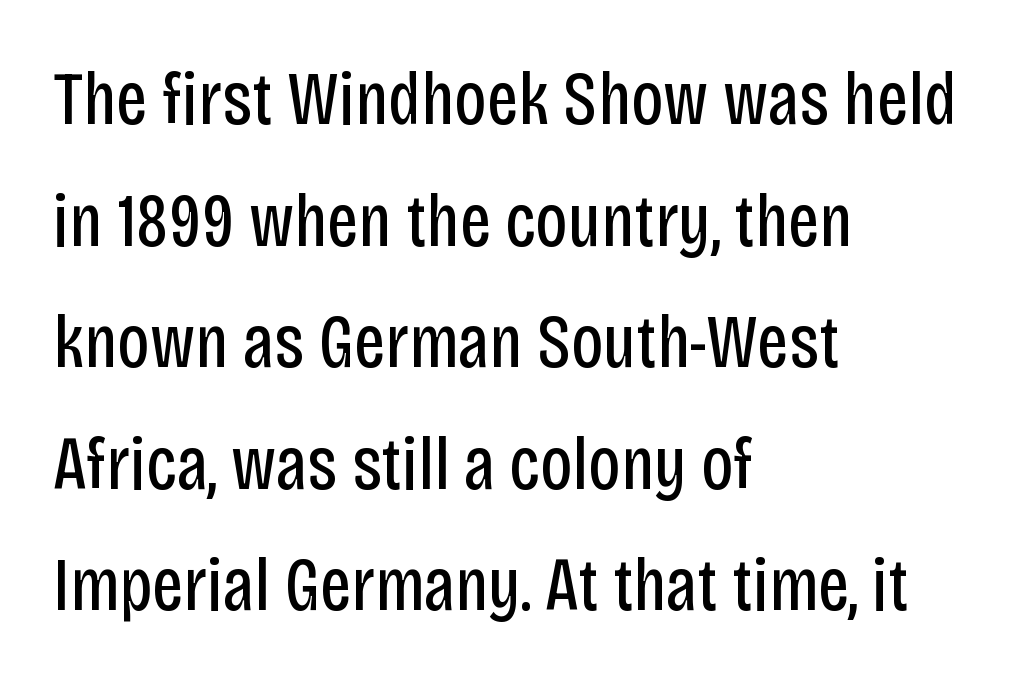
{"serif": "no", "italic": "no", "bold": "no", "weight": "regular", "width": "condensed", "stroke_contrast": "low", "x_height": "large", "monospaced": "no", "underline": "no", "align": "left", "line_spacing": "normal", "line_spacing_ratio": 1.6, "letter_spacing": "normal", "letter_spacing_em": 0.0, "glyph_px": 76}
